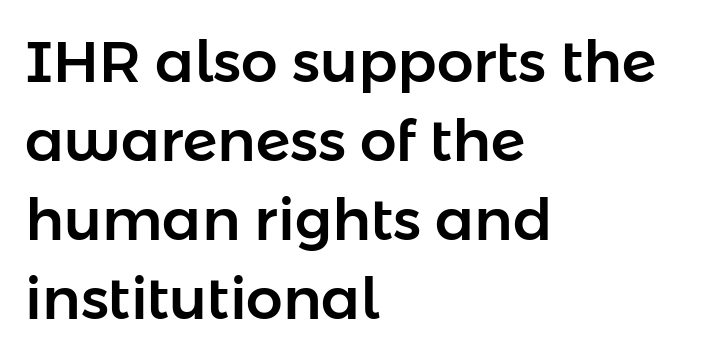
{"serif": "no", "italic": "no", "width": "normal", "stroke_contrast": "low", "x_height": "medium", "monospaced": "no", "underline": "no", "align": "left", "line_spacing": "normal", "line_spacing_ratio": 1.36, "letter_spacing": "normal", "letter_spacing_em": 0.0, "glyph_px": 58}
